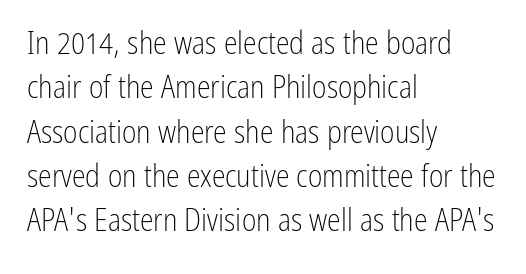
Q: Is the text bold? A: No.
Q: Is the text italic (slanted)? A: No, it is upright.
Q: Is the typeface a serif or a sans-serif typeface? A: Sans-serif.
Q: Is the text underlined? A: No.
Q: How is the paragraph aligned? A: Left-aligned.
Q: Is the spacing between letters normal or unusually wide? A: Normal.
Q: Is the spacing between lines tight, normal or loose? A: Normal.
Q: Width (condensed, normal, or wide)? A: Condensed.
Q: Stroke contrast? A: Low.
Q: x-height? A: Medium.
Q: Monospaced? A: No.
